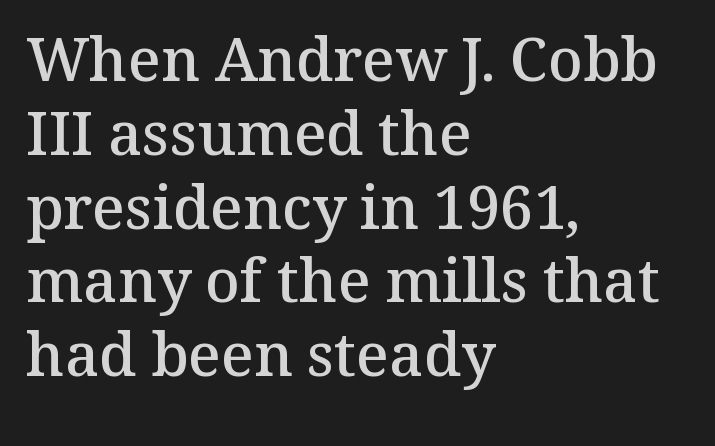
The image shows 60 px semibold serif type, upright; set left-aligned, line spacing 1.23x, normal letter spacing, not underlined; medium stroke contrast and a medium x-height.
